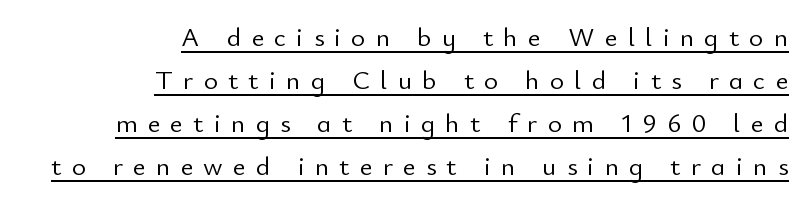
The image shows 27 px text type, upright; set right-aligned, normal line spacing (1.59x), unusually wide letter spacing (+0.38 em), underlined.
